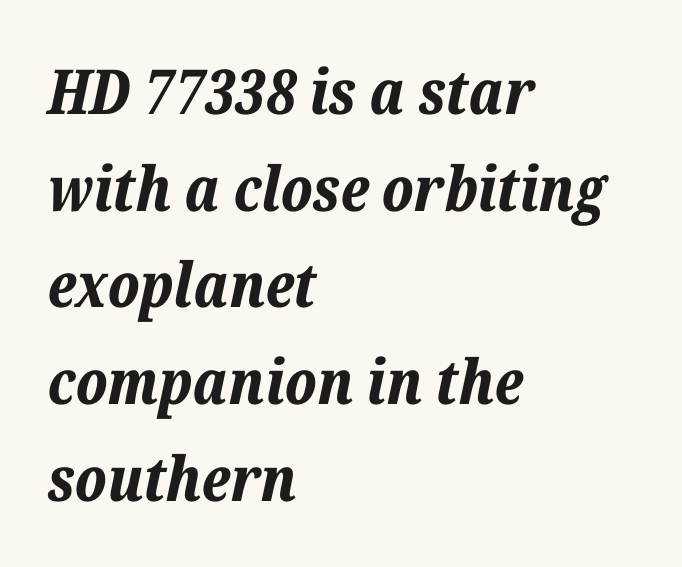
{"italic": "yes", "lean": "right", "slant_degrees": 12, "bold": "yes", "weight": "bold", "width": "normal", "stroke_contrast": "low", "x_height": "medium", "monospaced": "no", "underline": "no", "align": "left", "line_spacing": "normal", "line_spacing_ratio": 1.56, "letter_spacing": "normal", "letter_spacing_em": 0.0, "glyph_px": 62}
